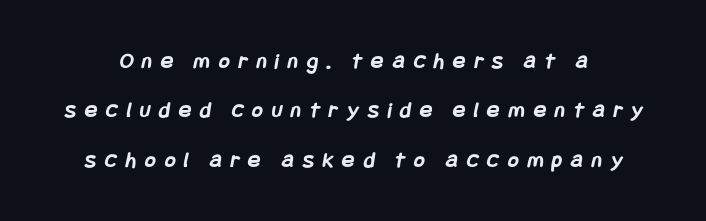
{"bold": "yes", "underline": "no", "line_spacing": "loose", "line_spacing_ratio": 2.15, "letter_spacing": "wide", "letter_spacing_em": 0.39, "glyph_px": 23}
